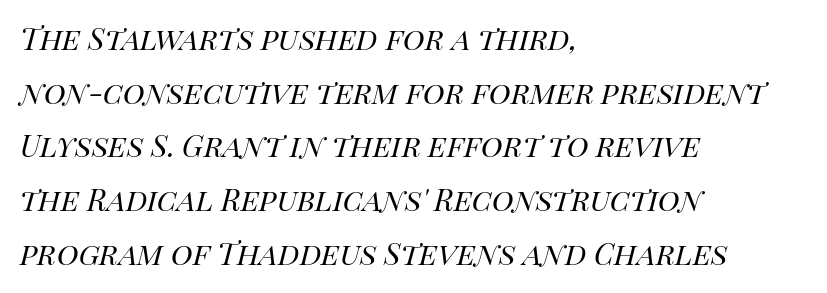
The passage shown is typed in a proportional face where columns would drift. Is the block centered? No — it sits flush against the left margin. Horizontal bands of white between lines are of average thickness. Italic? Definitely — the glyphs are oblique.
